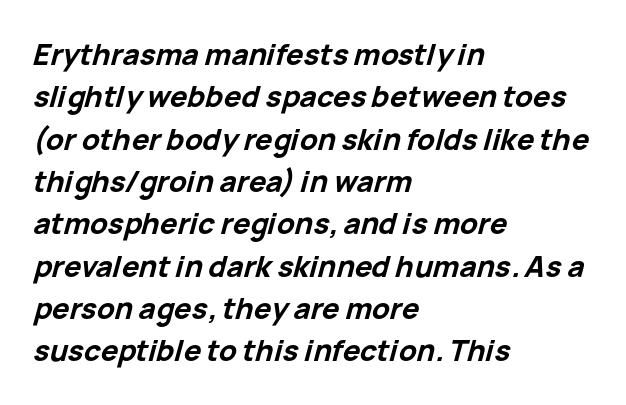
This rendering leaves character spacing at its baseline value. The gap between lines stays unmarked. Typeset ragged right — the left edge is the straight one. This is heavy type, rendered in bold. Character widths vary here, with narrow letters taking less room than wide ones.
